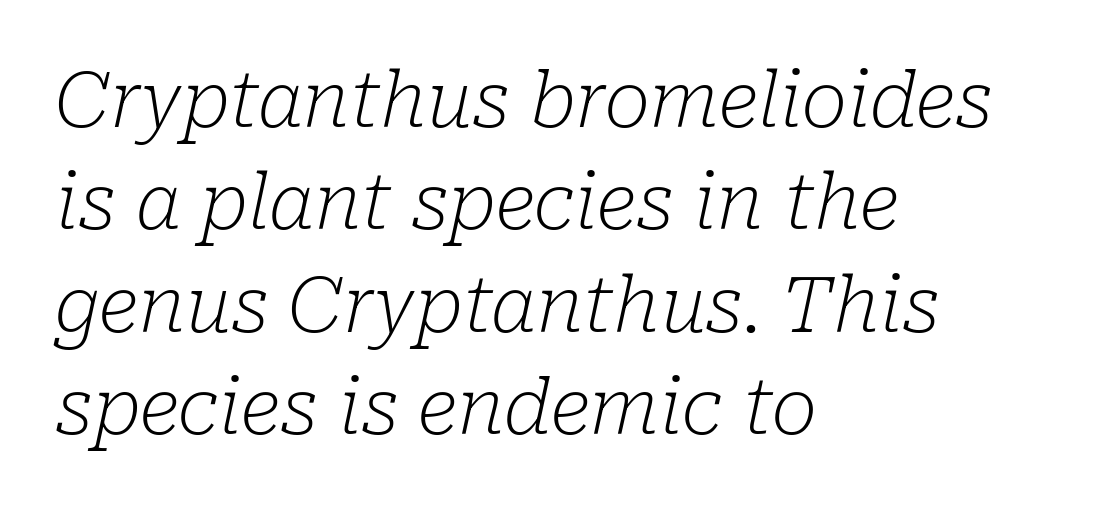
{"serif": "yes", "italic": "yes", "lean": "right", "slant_degrees": 10, "bold": "no", "weight": "light", "width": "normal", "stroke_contrast": "low", "x_height": "medium", "monospaced": "no", "underline": "no", "align": "left", "line_spacing": "normal", "line_spacing_ratio": 1.33, "letter_spacing": "normal", "letter_spacing_em": 0.0, "glyph_px": 77}
